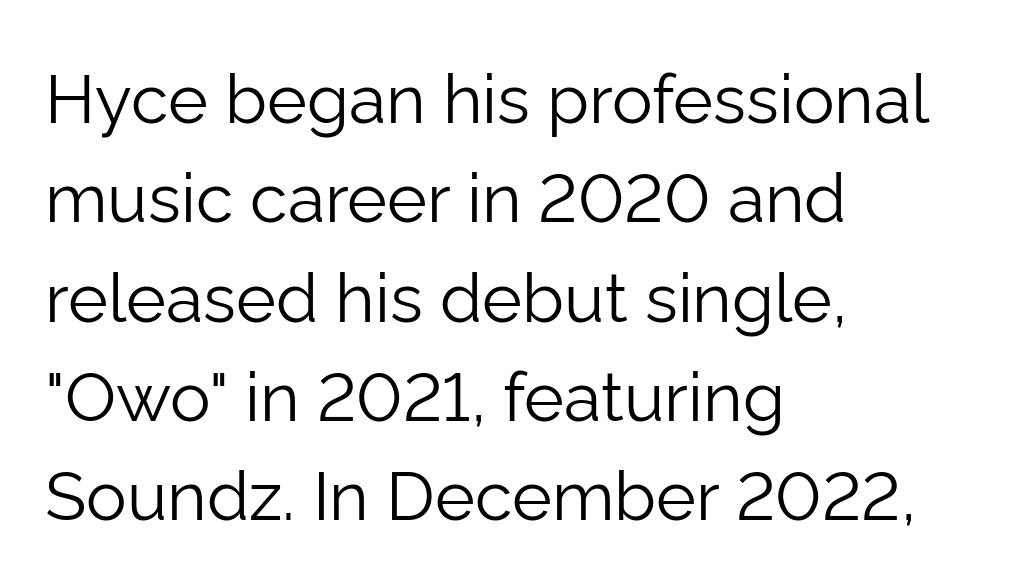
Q: Is the text bold? A: No.
Q: Is the text italic (slanted)? A: No, it is upright.
Q: Is the typeface a serif or a sans-serif typeface? A: Sans-serif.
Q: Is the text underlined? A: No.
Q: How is the paragraph aligned? A: Left-aligned.
Q: Is the spacing between letters normal or unusually wide? A: Normal.
Q: Is the spacing between lines tight, normal or loose? A: Normal.
Q: Width (condensed, normal, or wide)? A: Normal.
Q: Stroke contrast? A: Low.
Q: x-height? A: Medium.
Q: Monospaced? A: No.
